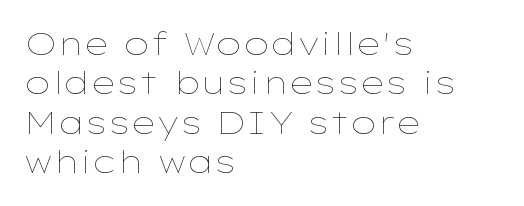
{"italic": "no", "bold": "no", "weight": "thin", "width": "wide", "stroke_contrast": "low", "x_height": "medium", "monospaced": "no", "underline": "no", "align": "left", "line_spacing": "normal", "line_spacing_ratio": 1.27, "letter_spacing": "normal", "letter_spacing_em": 0.0, "glyph_px": 31}
